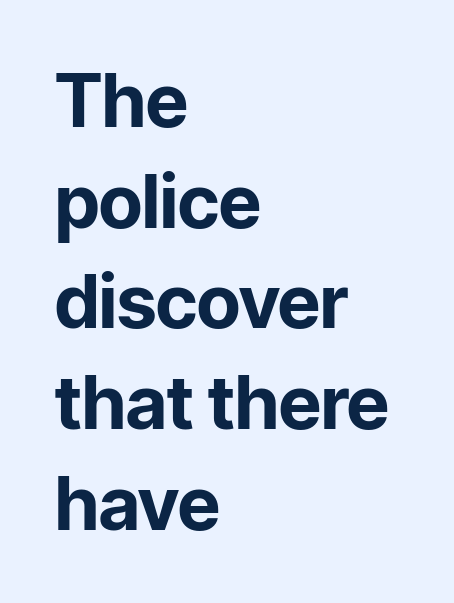
{"serif": "no", "italic": "no", "bold": "yes", "weight": "bold", "width": "normal", "stroke_contrast": "low", "x_height": "medium", "monospaced": "no", "underline": "no", "align": "left", "line_spacing": "normal", "line_spacing_ratio": 1.36, "letter_spacing": "normal", "letter_spacing_em": 0.0, "glyph_px": 74}
